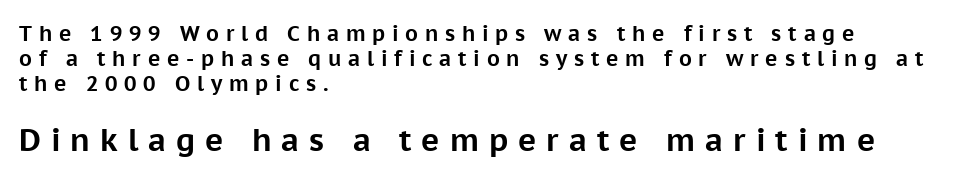
Q: Is the text bold? A: Yes.
Q: Is the text italic (slanted)? A: No, it is upright.
Q: Is the typeface a serif or a sans-serif typeface? A: Sans-serif.
Q: Is the text underlined? A: No.
Q: How is the paragraph aligned? A: Left-aligned.
Q: Is the spacing between letters normal or unusually wide? A: Unusually wide.
Q: Which block of text is set in a larger size, the first (top) or the second (bottom)? A: The second (bottom) one.
Q: Width (condensed, normal, or wide)? A: Normal.
Q: Stroke contrast? A: Low.
Q: x-height? A: Medium.
Q: Monospaced? A: No.
